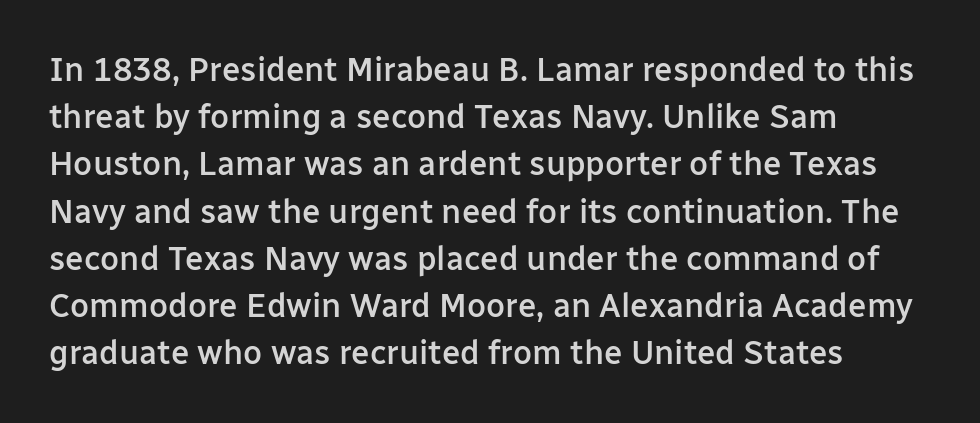
The image shows 33 px semibold sans-serif type, upright; set left-aligned, normal line spacing (1.43x), normal letter spacing, not underlined; low stroke contrast and a medium x-height.
